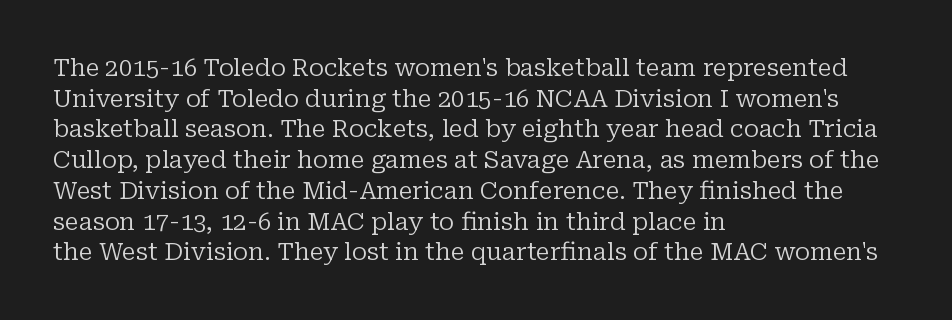
The image shows 24 px text type, upright; set left-aligned, normal line spacing (1.28x), normal letter spacing, not underlined.
